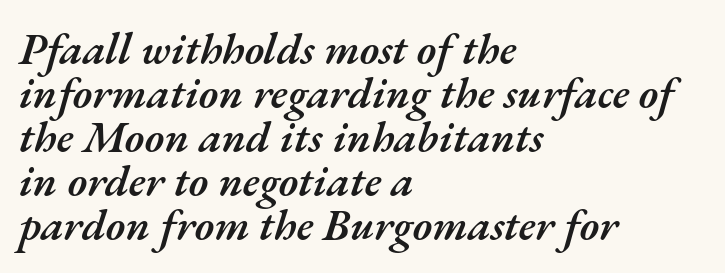
Each new line begins almost immediately beneath the previous one. A bare baseline throughout the passage. Visually the block forms a straight wall on the left and a jagged coastline on the right. Each letter keeps its own natural width here, so spacing adapts to shape. The axis of the letterforms is tilted away from vertical. These words are printed semibold, heavier than regular yet not bold.
